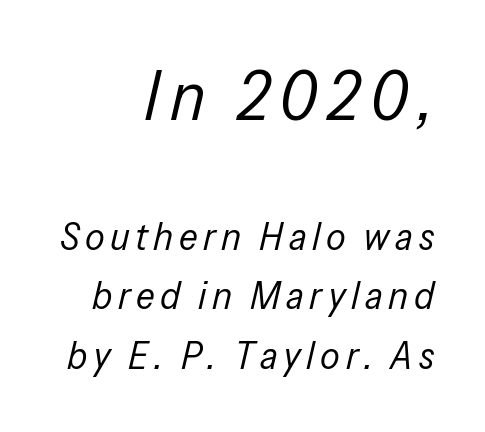
Q: Is the text bold? A: No.
Q: Is the text italic (slanted)? A: Yes, it leans right by about 13 degrees.
Q: Is the text underlined? A: No.
Q: How is the paragraph aligned? A: Right-aligned.
Q: Is the spacing between lines tight, normal or loose? A: Normal.
Q: Which block of text is set in a larger size, the first (top) or the second (bottom)? A: The first (top) one.
Q: Width (condensed, normal, or wide)? A: Condensed.
Q: Stroke contrast? A: Low.
Q: x-height? A: Medium.
Q: Monospaced? A: No.
